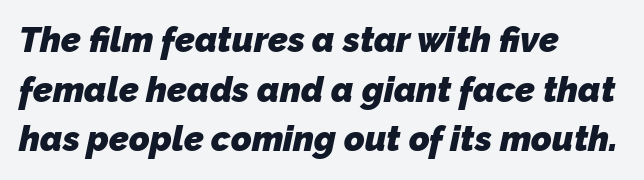
{"serif": "no", "bold": "yes", "weight": "heavy", "width": "normal", "stroke_contrast": "low", "x_height": "medium", "monospaced": "no", "underline": "no", "align": "left", "line_spacing": "normal", "line_spacing_ratio": 1.42, "letter_spacing": "normal", "letter_spacing_em": 0.0, "glyph_px": 35}
